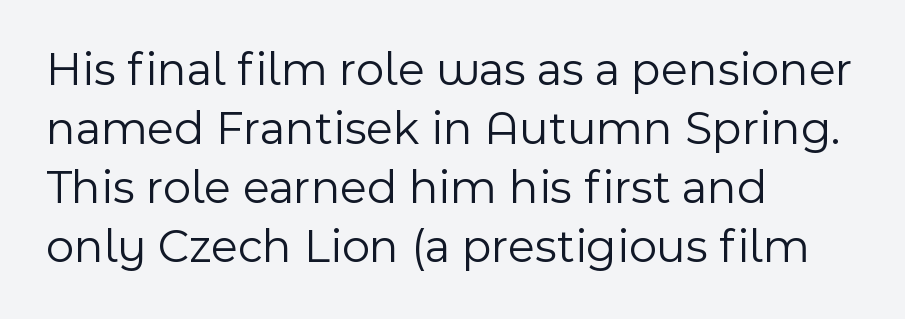
{"serif": "no", "italic": "no", "bold": "no", "weight": "light", "width": "normal", "x_height": "medium", "monospaced": "no", "underline": "no", "align": "left", "line_spacing_ratio": 1.23, "letter_spacing": "normal", "letter_spacing_em": 0.0, "glyph_px": 48}
